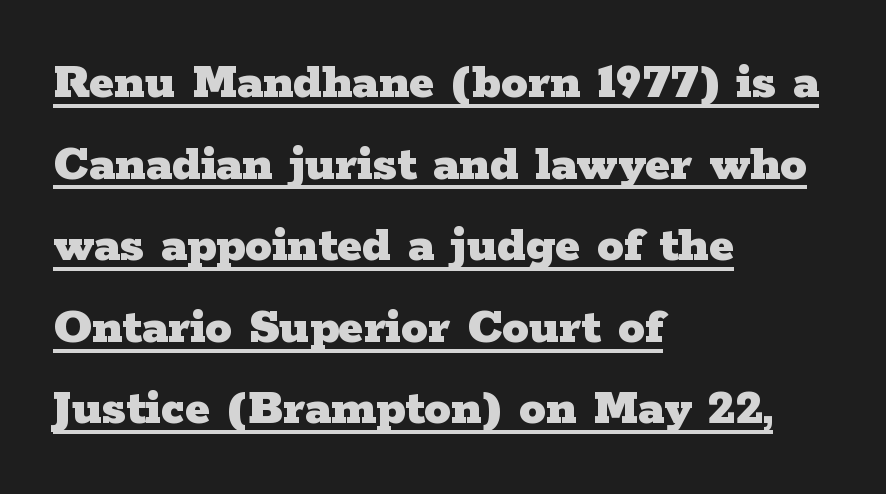
{"serif": "yes", "italic": "no", "bold": "yes", "weight": "heavy", "width": "wide", "stroke_contrast": "low", "x_height": "medium", "monospaced": "no", "underline": "yes", "align": "left", "line_spacing": "normal", "line_spacing_ratio": 1.54, "letter_spacing": "normal", "letter_spacing_em": 0.0, "glyph_px": 53}
